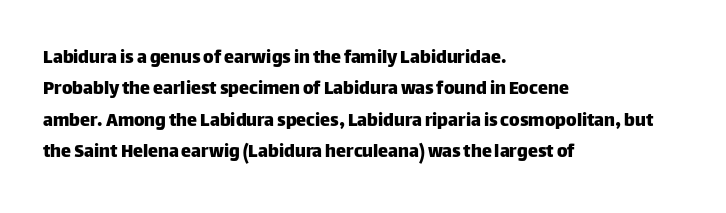
{"italic": "no", "underline": "no", "align": "left", "line_spacing": "normal", "line_spacing_ratio": 1.57, "letter_spacing": "normal", "letter_spacing_em": 0.0, "glyph_px": 20}
